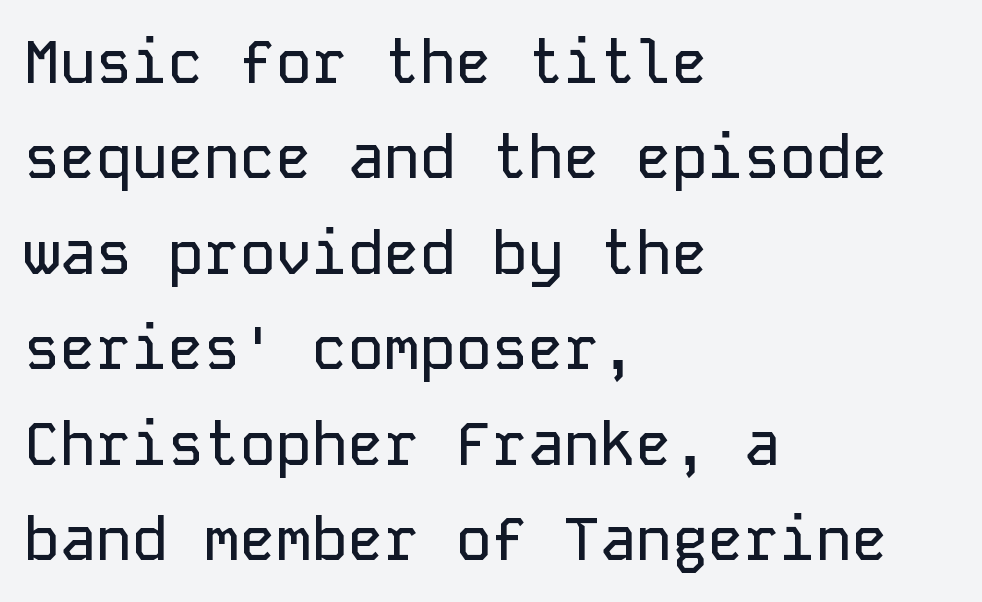
{"serif": "no", "italic": "no", "width": "normal", "stroke_contrast": "low", "x_height": "medium", "monospaced": "yes", "underline": "no", "align": "left", "line_spacing": "normal", "line_spacing_ratio": 1.59, "letter_spacing": "normal", "letter_spacing_em": 0.0, "glyph_px": 60}
